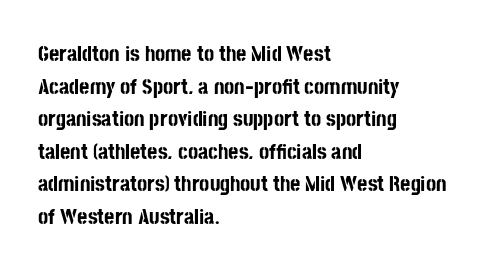
The letters stand straight up with perfectly vertical stems. Vertical spacing — default. Beneath every word, the page is bare. Typeset ragged right — the left edge is the straight one.
